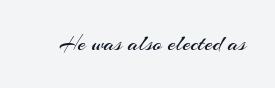
The type is set solid horizontally, with unmodified tracking. Words float on clear page, feet unadorned. A quiet, ordinary-to-light weight characterises the typeface.
